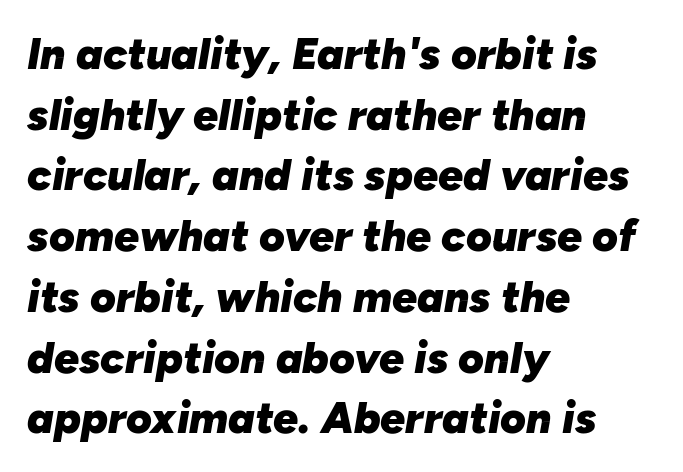
{"italic": "yes", "lean": "right", "slant_degrees": 10, "bold": "yes", "weight": "heavy", "width": "normal", "stroke_contrast": "low", "x_height": "medium", "monospaced": "no", "underline": "no", "align": "left", "line_spacing": "normal", "line_spacing_ratio": 1.38, "letter_spacing": "normal", "letter_spacing_em": 0.0, "glyph_px": 44}
